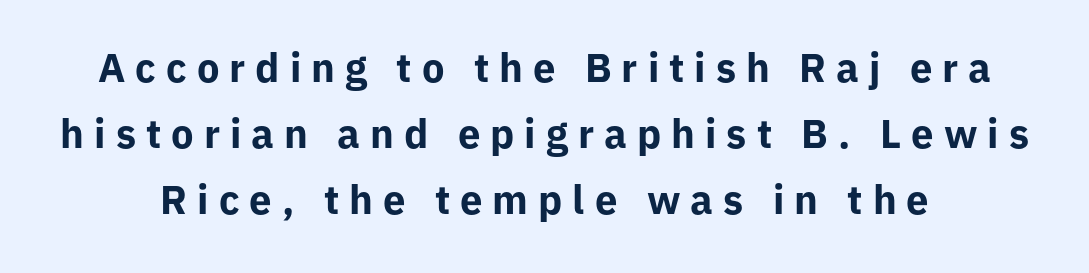
The image shows 40 px bold sans-serif type, upright; set centered, normal line spacing (1.65x), unusually wide letter spacing (+0.25 em), not underlined; low stroke contrast and a medium x-height.
